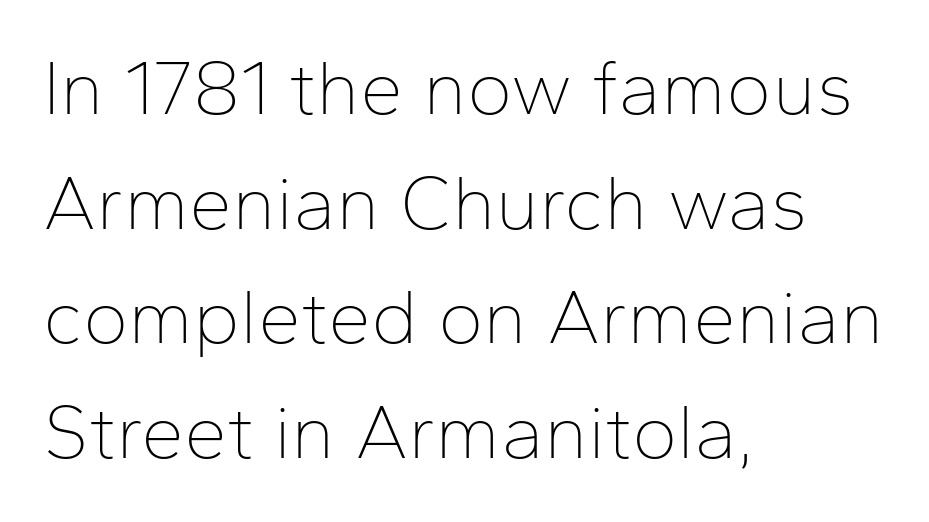
The image shows 77 px thin sans-serif type, upright; set left-aligned, normal line spacing (1.49x), normal letter spacing, not underlined; low stroke contrast and a medium x-height.
